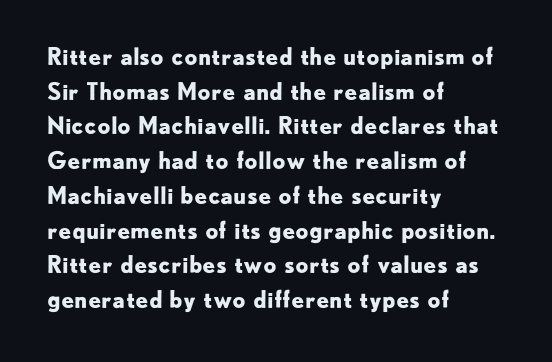
Q: Is the text bold? A: Yes.
Q: Is the text italic (slanted)? A: No, it is upright.
Q: Is the text underlined? A: No.
Q: How is the paragraph aligned? A: Left-aligned.
Q: Is the spacing between letters normal or unusually wide? A: Normal.
Q: Is the spacing between lines tight, normal or loose? A: Normal.
